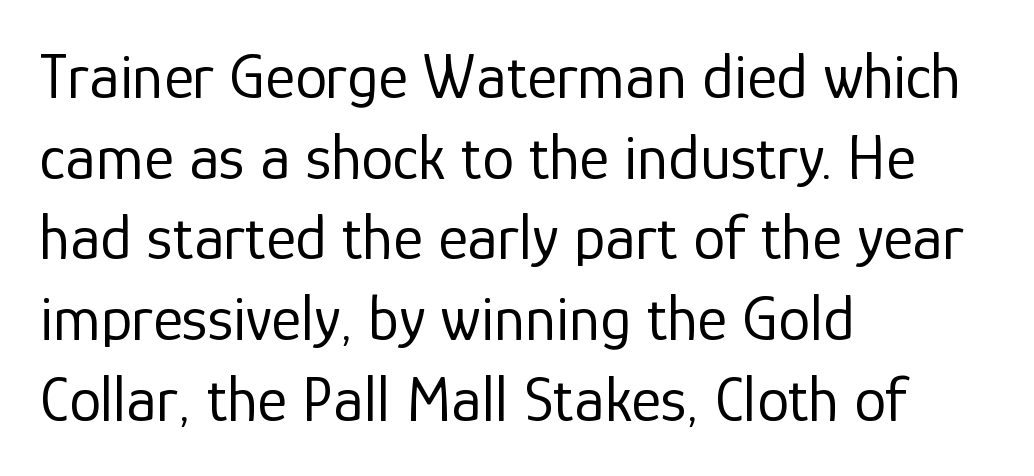
The image shows 64 px regular-weight sans-serif type, upright; set left-aligned, normal line spacing (1.26x), normal letter spacing, not underlined; low stroke contrast and a medium x-height.
